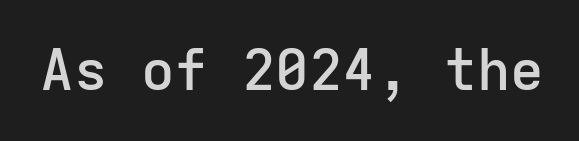
Q: Is the text bold? A: Semi-bold.
Q: Is the text italic (slanted)? A: No, it is upright.
Q: Is the typeface a serif or a sans-serif typeface? A: Sans-serif.
Q: Is the text underlined? A: No.
Q: Is the spacing between letters normal or unusually wide? A: Normal.
Q: Width (condensed, normal, or wide)? A: Normal.
Q: Stroke contrast? A: Low.
Q: x-height? A: Medium.
Q: Monospaced? A: Yes.
